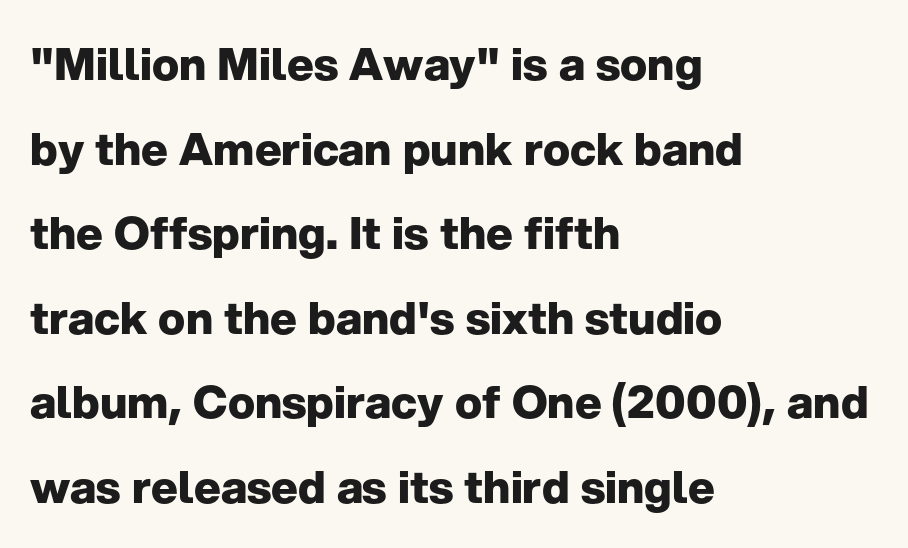
The image shows 45 px heavy sans-serif type, upright; set left-aligned, line spacing 1.88x, normal letter spacing, not underlined; low stroke contrast and a medium x-height.
